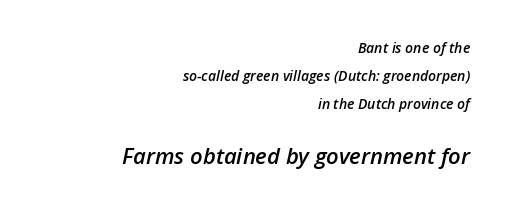
The image shows 22 px text type, italic (leaning right); set right-aligned, loose line spacing (2.01x), normal letter spacing, not underlined; the second (bottom) block is 1.57x larger.
